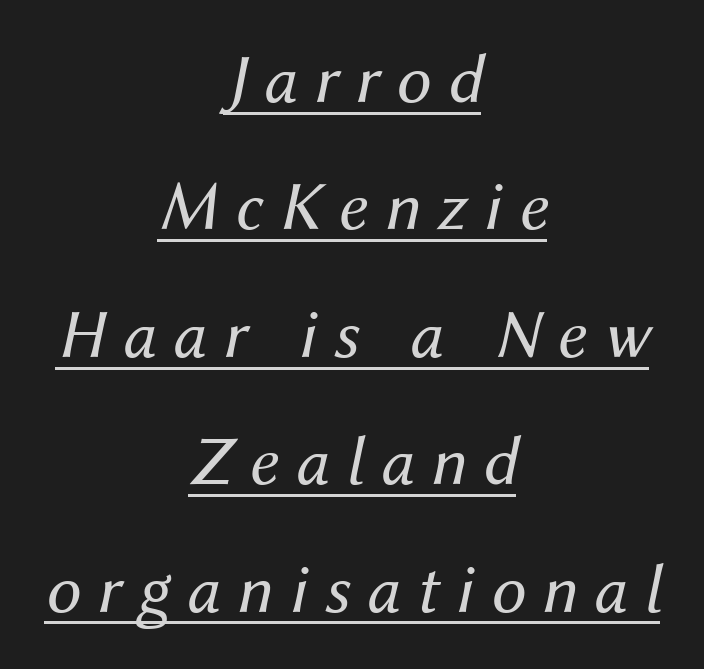
The image shows 70 px regular-weight type, italic (leaning right); set centered, line spacing 1.82x, unusually wide letter spacing (+0.24 em), underlined; medium stroke contrast and a medium x-height.
